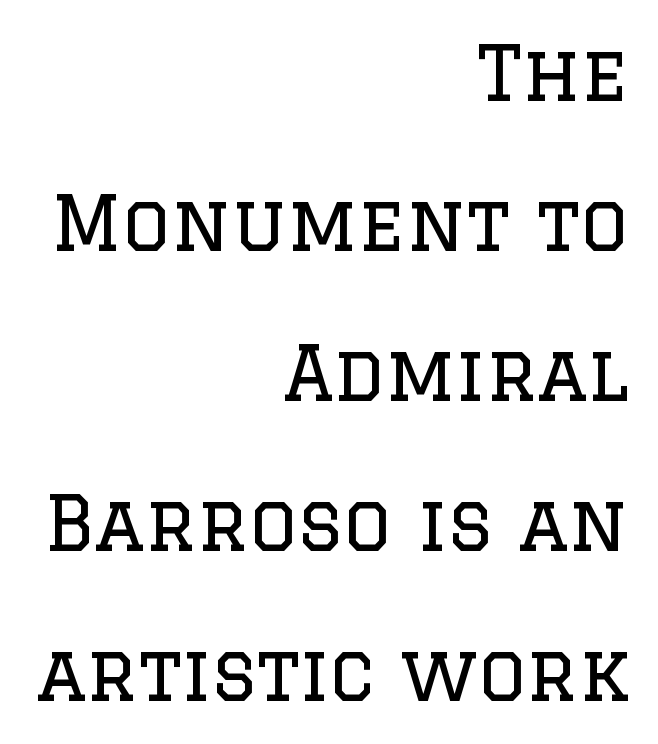
Q: Is the text bold? A: No.
Q: Is the text italic (slanted)? A: No, it is upright.
Q: Is the typeface a serif or a sans-serif typeface? A: Serif.
Q: Is the text underlined? A: No.
Q: How is the paragraph aligned? A: Right-aligned.
Q: Is the spacing between letters normal or unusually wide? A: Normal.
Q: Is the spacing between lines tight, normal or loose? A: Loose.
Q: Width (condensed, normal, or wide)? A: Normal.
Q: Stroke contrast? A: Low.
Q: x-height? A: Large.
Q: Monospaced? A: No.
